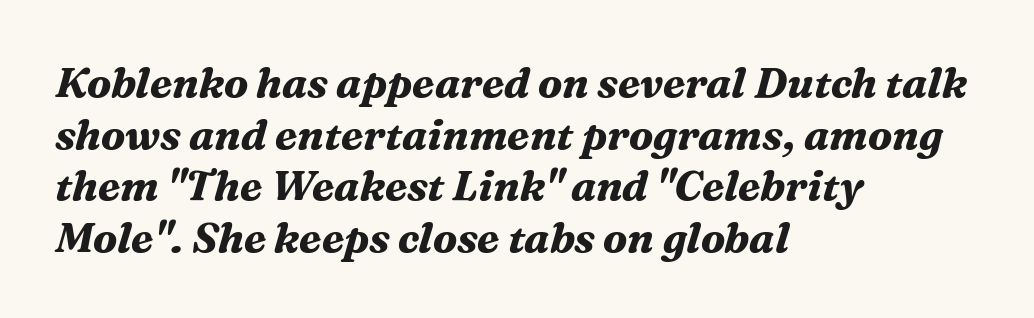
A full-strength bold gives these letters their thick strokes. No extra tracking has been applied to these lines. Slanted lettering throughout. If you drew a ruler down the left edge, every line would touch it. The specimen omits any rule beneath the text block's lines. The characters display serif detailing at their extremities.
